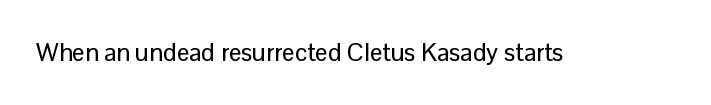
{"italic": "no", "underline": "no", "letter_spacing": "normal", "letter_spacing_em": 0.0, "glyph_px": 25}
